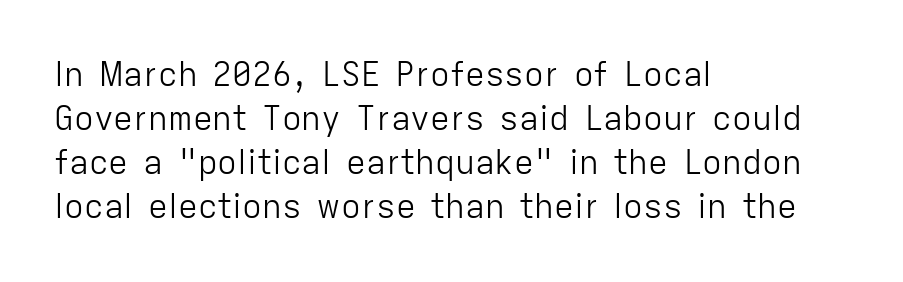
The image shows 33 px light sans-serif type, upright; set left-aligned, normal line spacing (1.33x), normal letter spacing, not underlined; low stroke contrast and a medium x-height.
